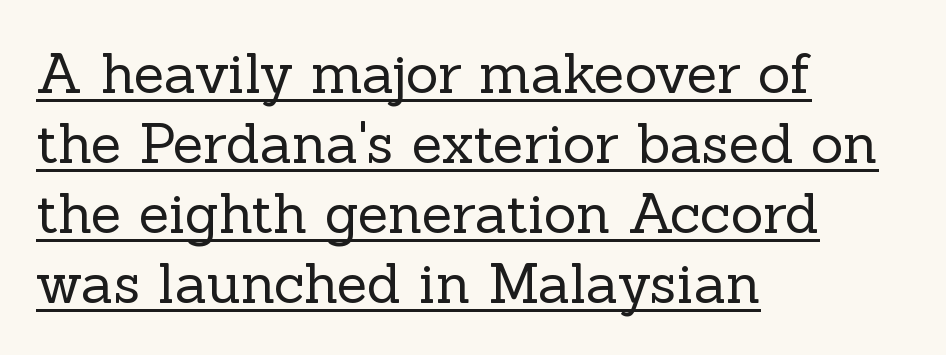
You can tell from the footed stems that serif type was used. Here the designer chose a conventional face with non-uniform glyph widths. Stems and bowls with no extra thickness — not bold. Quick note: not italic, upright. In designer terms, the underline attribute is active on this setting.
